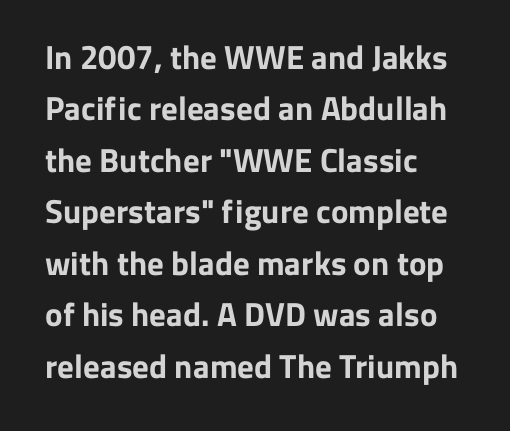
The specimen reads as upright at a glance. You can tell from the bare stems that sans-serif type was used. Successive baselines arrive at the customary interval. Words float on clear page, feet unadorned.
